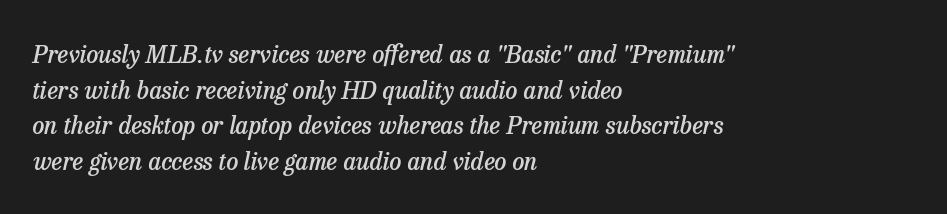
Check under the words: just untouched page. These lines were composed using italics. Typeset ragged right — the left edge is the straight one. In terms of leading, this rendering sits right in the middle.
